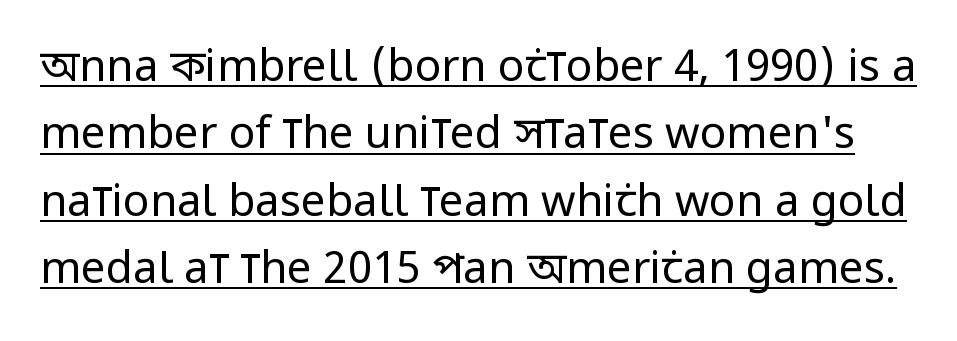
Q: Is the text bold? A: No.
Q: Is the text italic (slanted)? A: No, it is upright.
Q: Is the typeface a serif or a sans-serif typeface? A: Sans-serif.
Q: Is the text underlined? A: Yes.
Q: Is the spacing between letters normal or unusually wide? A: Normal.
Q: Is the spacing between lines tight, normal or loose? A: Normal.
Q: Width (condensed, normal, or wide)? A: Condensed.
Q: Stroke contrast? A: Low.
Q: x-height? A: Large.
Q: Monospaced? A: No.
